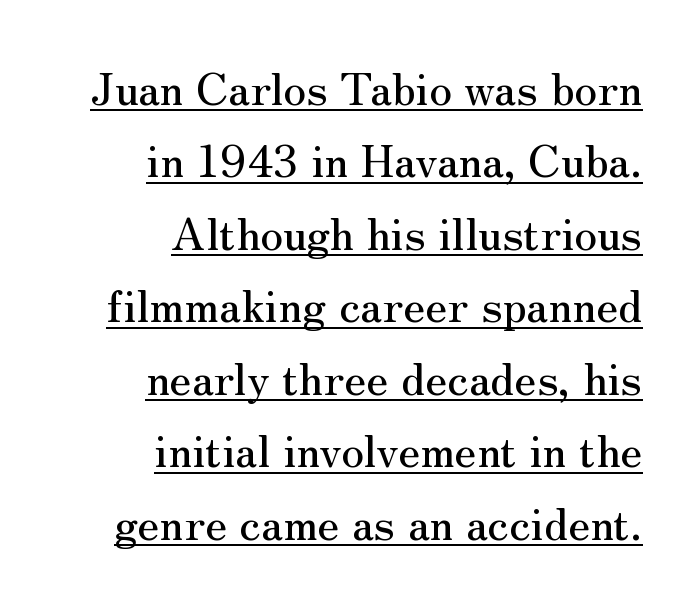
The image shows 45 px serif type, upright; set right-aligned, normal line spacing (1.61x), normal letter spacing, underlined; medium stroke contrast and a small x-height.
